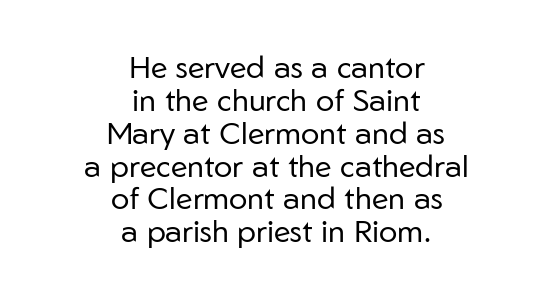
Q: Is the text bold? A: No.
Q: Is the text italic (slanted)? A: No, it is upright.
Q: Is the typeface a serif or a sans-serif typeface? A: Sans-serif.
Q: Is the text underlined? A: No.
Q: How is the paragraph aligned? A: Centered.
Q: Is the spacing between letters normal or unusually wide? A: Normal.
Q: Is the spacing between lines tight, normal or loose? A: Tight.
Q: Width (condensed, normal, or wide)? A: Normal.
Q: Stroke contrast? A: Low.
Q: x-height? A: Medium.
Q: Monospaced? A: No.
